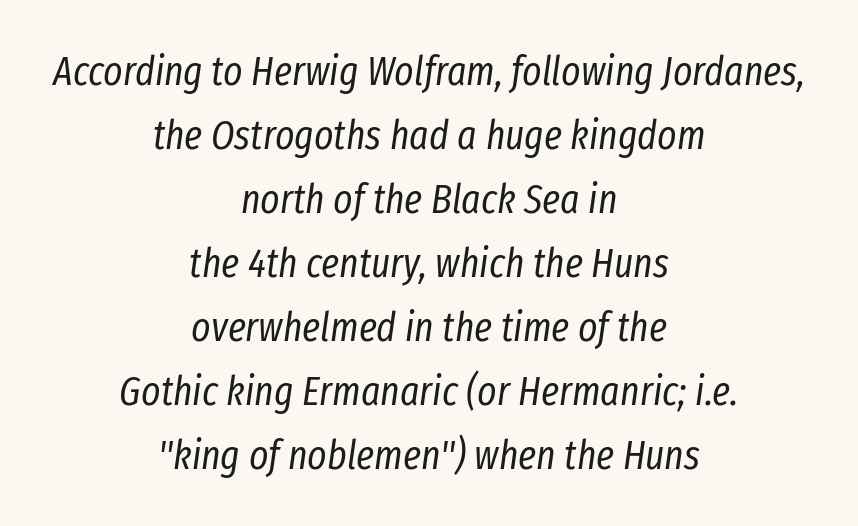
The image shows 41 px regular-weight, condensed type, italic (leaning right); set centered, normal line spacing (1.56x), normal letter spacing, not underlined; low stroke contrast and a medium x-height.
